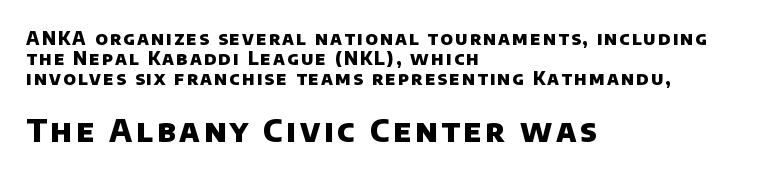
The image shows 31 px heavy sans-serif type; set left-aligned, tight line spacing (1.1x), not underlined; the second (bottom) block is 1.72x larger; low stroke contrast and a large x-height.
